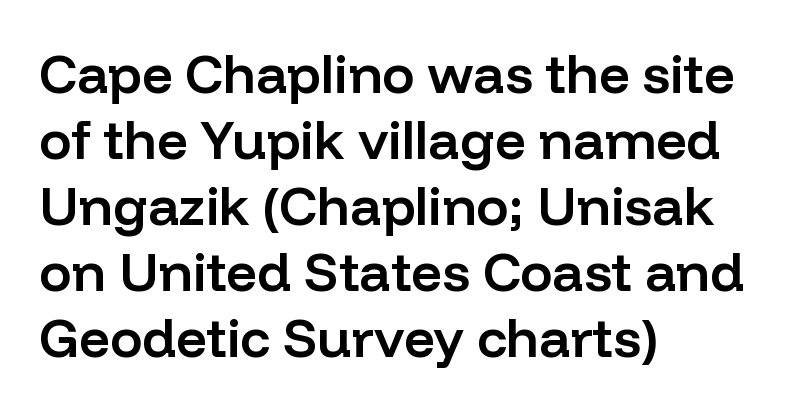
{"serif": "no", "italic": "no", "bold": "semi", "weight": "semibold", "width": "normal", "stroke_contrast": "low", "x_height": "medium", "monospaced": "no", "underline": "no", "align": "left", "line_spacing_ratio": 1.22, "letter_spacing": "normal", "letter_spacing_em": 0.0, "glyph_px": 54}
